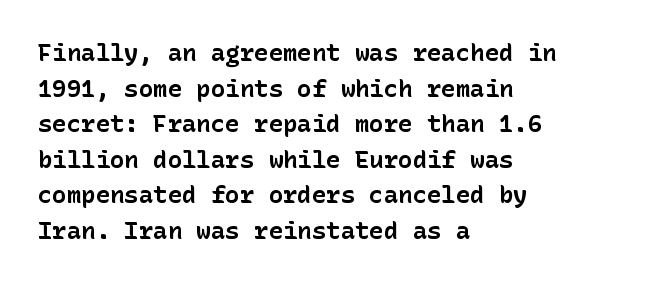
The image shows 24 px bold type, upright; set left-aligned, normal line spacing (1.48x), normal letter spacing, not underlined.
